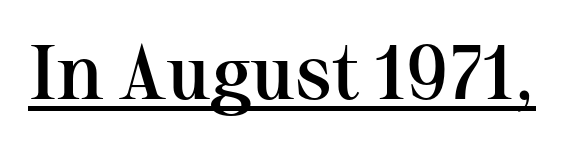
Q: Is the text bold? A: Semi-bold.
Q: Is the text italic (slanted)? A: No, it is upright.
Q: Is the typeface a serif or a sans-serif typeface? A: Serif.
Q: Is the text underlined? A: Yes.
Q: Is the spacing between letters normal or unusually wide? A: Normal.
Q: Width (condensed, normal, or wide)? A: Normal.
Q: Stroke contrast? A: Medium.
Q: x-height? A: Medium.
Q: Monospaced? A: No.
